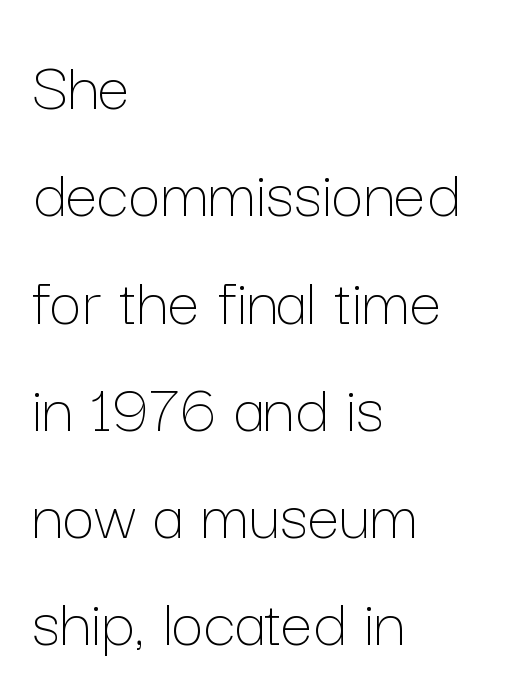
The setting favours the left margin, as ordinary paragraphs usually do. Is there any slant? The stems are plumb. A clean baseline with only descenders dipping below it. Standard letterfit; no display-style spreading of the glyphs.
